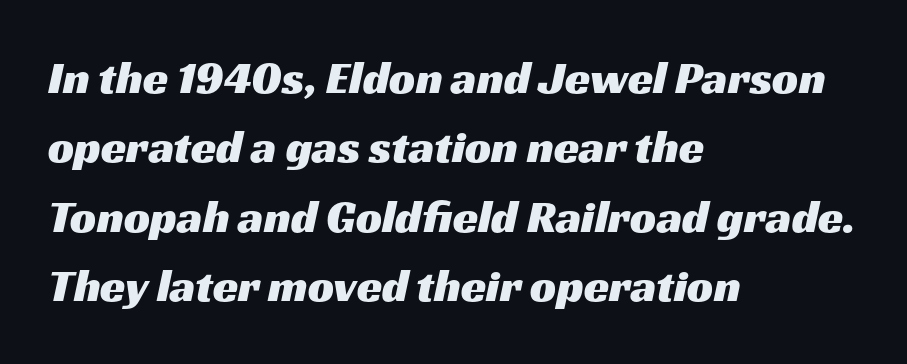
{"serif": "no", "width": "wide", "stroke_contrast": "medium", "x_height": "medium", "monospaced": "no", "underline": "no", "align": "left", "line_spacing": "normal", "line_spacing_ratio": 1.51, "letter_spacing": "normal", "letter_spacing_em": 0.0, "glyph_px": 46}
